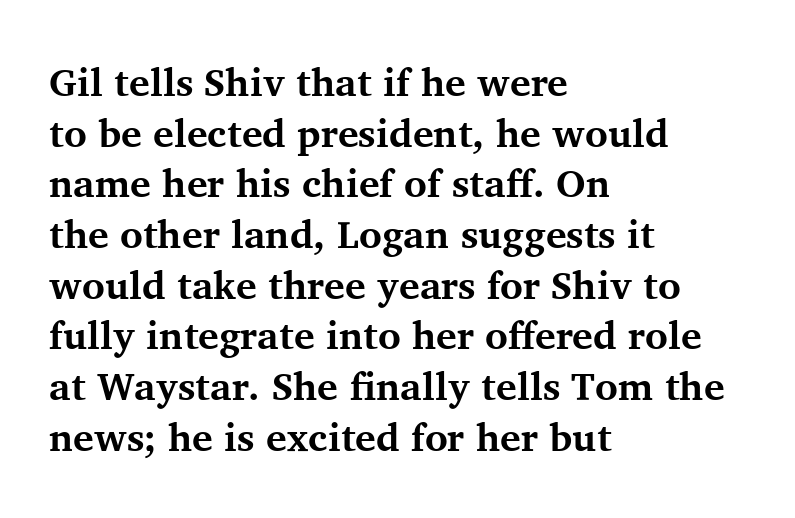
Q: Is the text bold? A: Yes.
Q: Is the text italic (slanted)? A: No, it is upright.
Q: Is the typeface a serif or a sans-serif typeface? A: Serif.
Q: Is the text underlined? A: No.
Q: How is the paragraph aligned? A: Left-aligned.
Q: Is the spacing between letters normal or unusually wide? A: Normal.
Q: Is the spacing between lines tight, normal or loose? A: Normal.
Q: Width (condensed, normal, or wide)? A: Normal.
Q: Stroke contrast? A: Medium.
Q: x-height? A: Medium.
Q: Monospaced? A: No.
